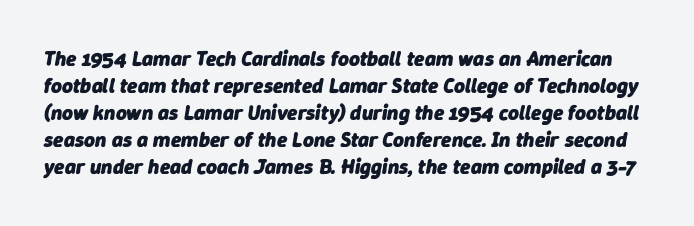
Q: Is the text bold? A: Yes.
Q: Is the text italic (slanted)? A: Yes, it leans right by about 9 degrees.
Q: Is the text underlined? A: No.
Q: Is the spacing between letters normal or unusually wide? A: Normal.
Q: Is the spacing between lines tight, normal or loose? A: Normal.
